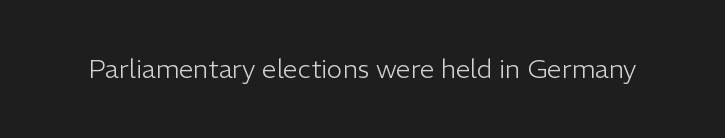
{"italic": "no", "bold": "no", "underline": "no", "letter_spacing": "normal", "letter_spacing_em": 0.0, "glyph_px": 26}
